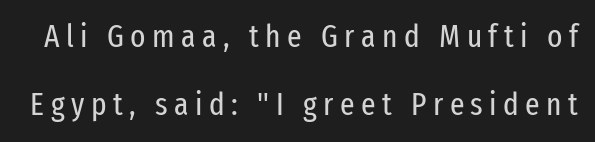
Q: Is the text bold? A: No.
Q: Is the text italic (slanted)? A: No, it is upright.
Q: Is the typeface a serif or a sans-serif typeface? A: Sans-serif.
Q: Is the text underlined? A: No.
Q: Is the spacing between letters normal or unusually wide? A: Unusually wide.
Q: Is the spacing between lines tight, normal or loose? A: Loose.
Q: Width (condensed, normal, or wide)? A: Condensed.
Q: Stroke contrast? A: Low.
Q: x-height? A: Medium.
Q: Monospaced? A: No.
